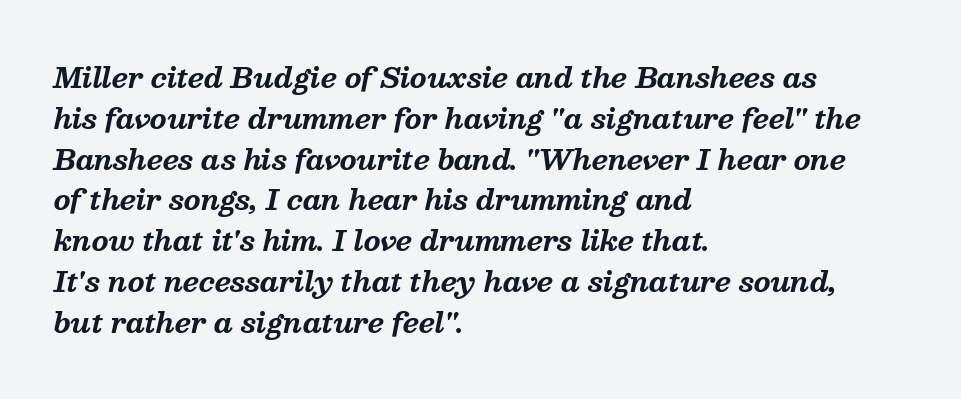
The image shows 27 px bold type, italic (leaning right); set left-aligned, normal line spacing (1.51x), normal letter spacing, not underlined.
